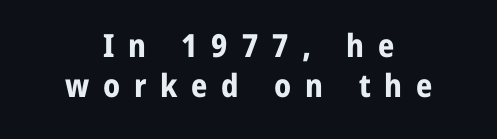
The image shows 32 px bold sans-serif type, upright; set centered, line spacing 1.24x, unusually wide letter spacing (+0.43 em), not underlined; low stroke contrast and a medium x-height.
